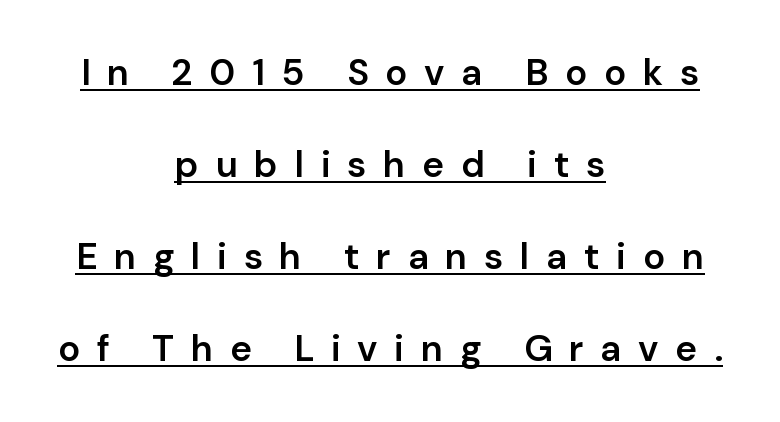
{"serif": "no", "italic": "no", "bold": "semi", "weight": "semibold", "width": "normal", "stroke_contrast": "low", "x_height": "medium", "monospaced": "no", "underline": "yes", "align": "center", "line_spacing": "loose", "line_spacing_ratio": 2.49, "letter_spacing": "wide", "letter_spacing_em": 0.45, "glyph_px": 37}
